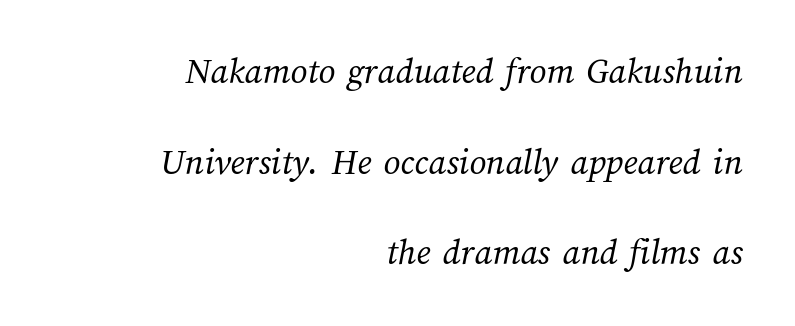
{"bold": "no", "weight": "regular", "width": "normal", "stroke_contrast": "medium", "x_height": "medium", "monospaced": "no", "underline": "no", "align": "right", "line_spacing": "loose", "line_spacing_ratio": 2.45, "letter_spacing": "normal", "letter_spacing_em": 0.0, "glyph_px": 37}
